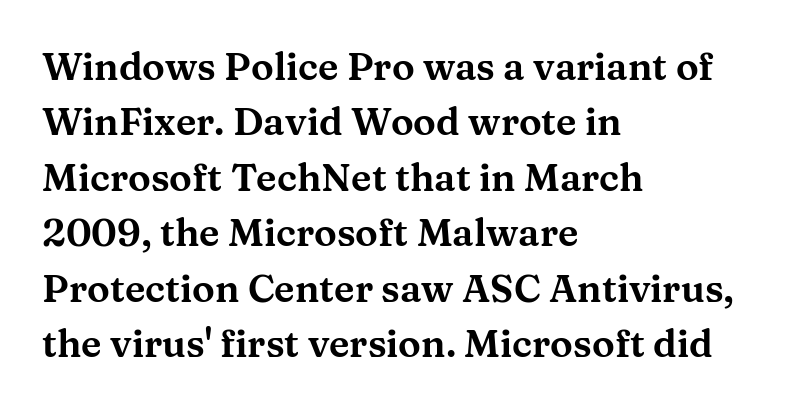
Q: Is the text italic (slanted)? A: No, it is upright.
Q: Is the typeface a serif or a sans-serif typeface? A: Serif.
Q: Is the text underlined? A: No.
Q: How is the paragraph aligned? A: Left-aligned.
Q: Is the spacing between letters normal or unusually wide? A: Normal.
Q: Is the spacing between lines tight, normal or loose? A: Normal.
Q: Width (condensed, normal, or wide)? A: Wide.
Q: Stroke contrast? A: Medium.
Q: x-height? A: Medium.
Q: Monospaced? A: No.
